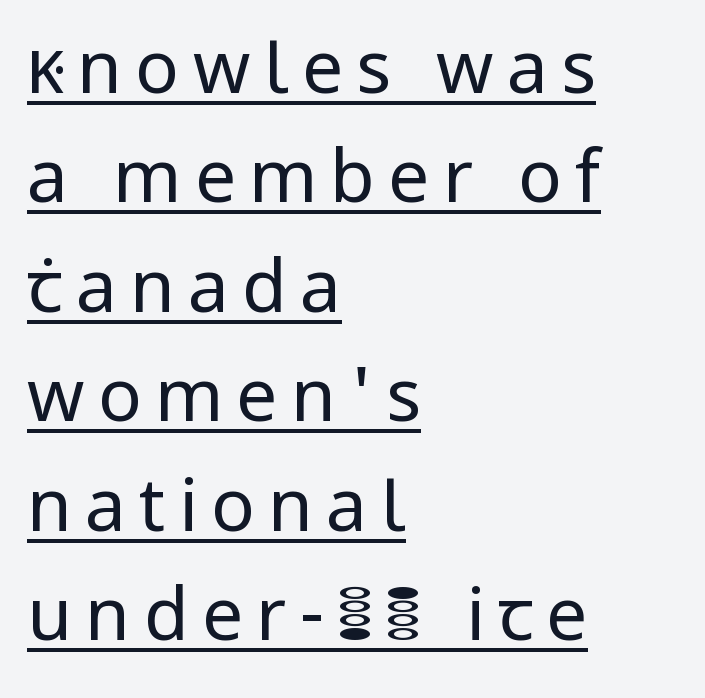
{"serif": "no", "italic": "no", "bold": "no", "weight": "regular", "width": "normal", "stroke_contrast": "low", "x_height": "medium", "monospaced": "no", "underline": "yes", "align": "left", "line_spacing": "normal", "line_spacing_ratio": 1.5, "glyph_px": 73}
